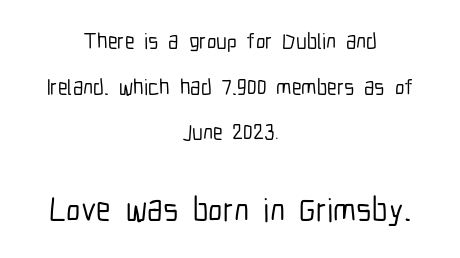
{"serif": "no", "italic": "no", "width": "condensed", "stroke_contrast": "low", "x_height": "medium", "monospaced": "no", "underline": "no", "align": "center", "line_spacing": "loose", "line_spacing_ratio": 2.07, "letter_spacing": "normal", "letter_spacing_em": 0.0, "larger_block": "second", "size_ratio": 1.5, "glyph_px": 33}
